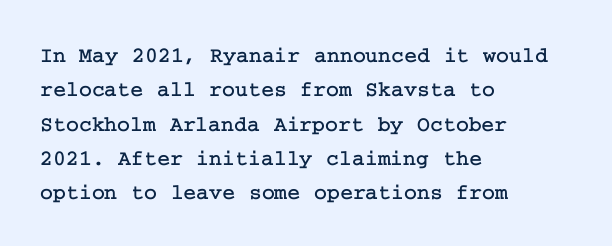
Q: Is the text italic (slanted)? A: No, it is upright.
Q: Is the text underlined? A: No.
Q: How is the paragraph aligned? A: Left-aligned.
Q: Is the spacing between letters normal or unusually wide? A: Normal.
Q: Is the spacing between lines tight, normal or loose? A: Normal.
